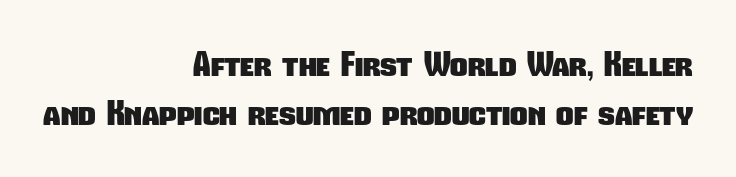
{"serif": "no", "bold": "yes", "weight": "heavy", "width": "condensed", "stroke_contrast": "low", "x_height": "medium", "monospaced": "no", "underline": "no", "align": "right", "line_spacing": "normal", "line_spacing_ratio": 1.44, "letter_spacing": "normal", "letter_spacing_em": 0.0, "glyph_px": 34}
